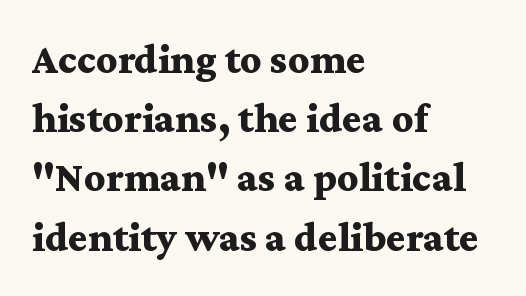
{"serif": "yes", "italic": "no", "bold": "yes", "weight": "bold", "width": "wide", "stroke_contrast": "medium", "x_height": "medium", "monospaced": "no", "underline": "no", "align": "left", "line_spacing": "normal", "line_spacing_ratio": 1.41, "letter_spacing": "normal", "letter_spacing_em": 0.0, "glyph_px": 42}
